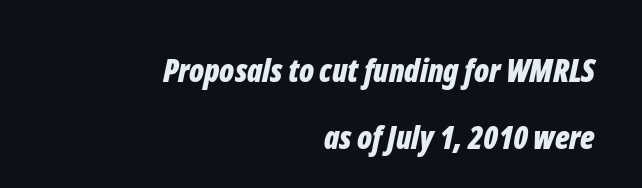
Interline gaps are noticeably wide in this sample. There's an unmistakable incline to the writing here. Rule under the text: the space is simply empty. A typesetter would call this zero additional tracking. The compositor pushed each line to the right boundary. As a designer I'd log this as weight 700, bold.
